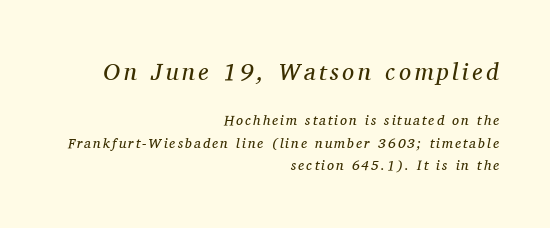
The image shows 24 px text type, italic (leaning right); set right-aligned, normal line spacing (1.59x), not underlined; the first (top) block is 1.71x larger.
